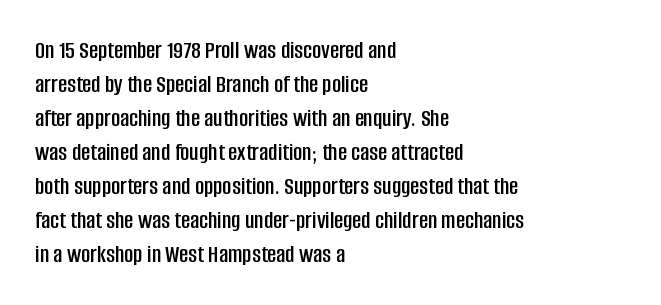
The image shows 25 px text type, upright; set left-aligned, normal line spacing (1.36x), normal letter spacing, not underlined.
